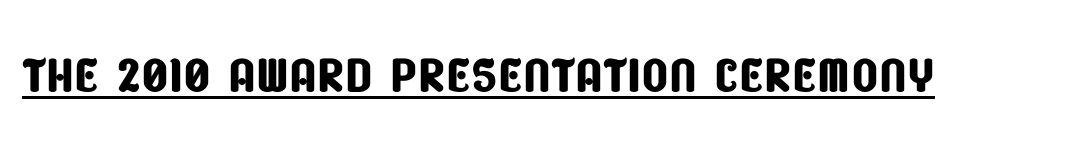
Q: Is the typeface a serif or a sans-serif typeface? A: Sans-serif.
Q: Is the text underlined? A: Yes.
Q: Is the spacing between letters normal or unusually wide? A: Normal.
Q: Width (condensed, normal, or wide)? A: Condensed.
Q: Stroke contrast? A: Low.
Q: x-height? A: Large.
Q: Monospaced? A: No.
